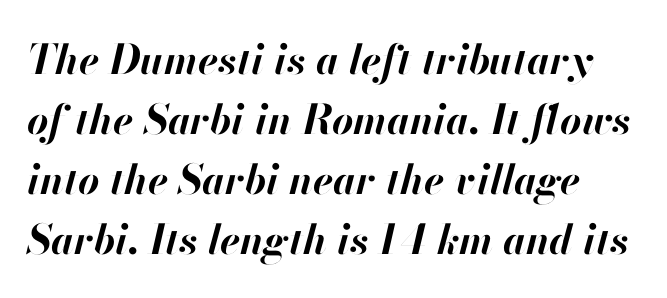
{"italic": "yes", "lean": "right", "slant_degrees": 13, "bold": "yes", "weight": "bold", "width": "normal", "stroke_contrast": "high", "x_height": "small", "monospaced": "no", "underline": "no", "line_spacing": "normal", "line_spacing_ratio": 1.46, "letter_spacing": "normal", "letter_spacing_em": 0.0, "glyph_px": 41}
